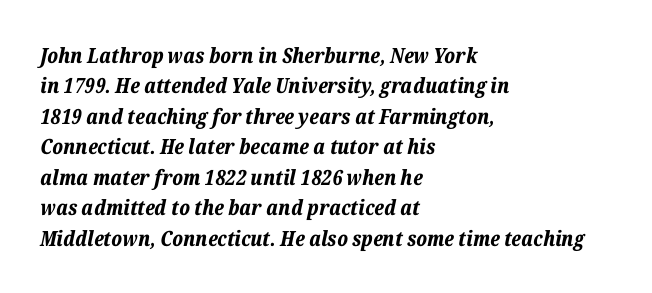
The type is set solid horizontally, with unmodified tracking. Plenty of ink on the page — the face is bold. Plain, unruled lines of type. The line-height multiplier appears to be the usual default. Observe the lean: these are italic letterforms. Layout note: lines flush left.
